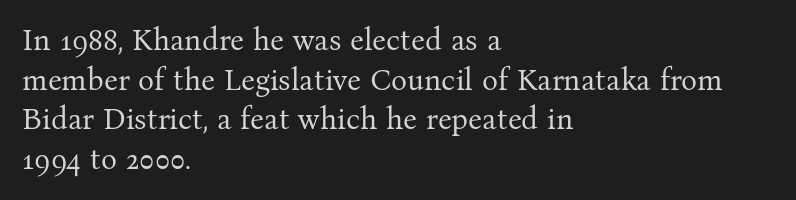
A typesetter would call this zero additional tracking. The passage shown is typeset with a serif family. No italicization has been applied; the sample stays upright. This rendering features lettering with no underline.
